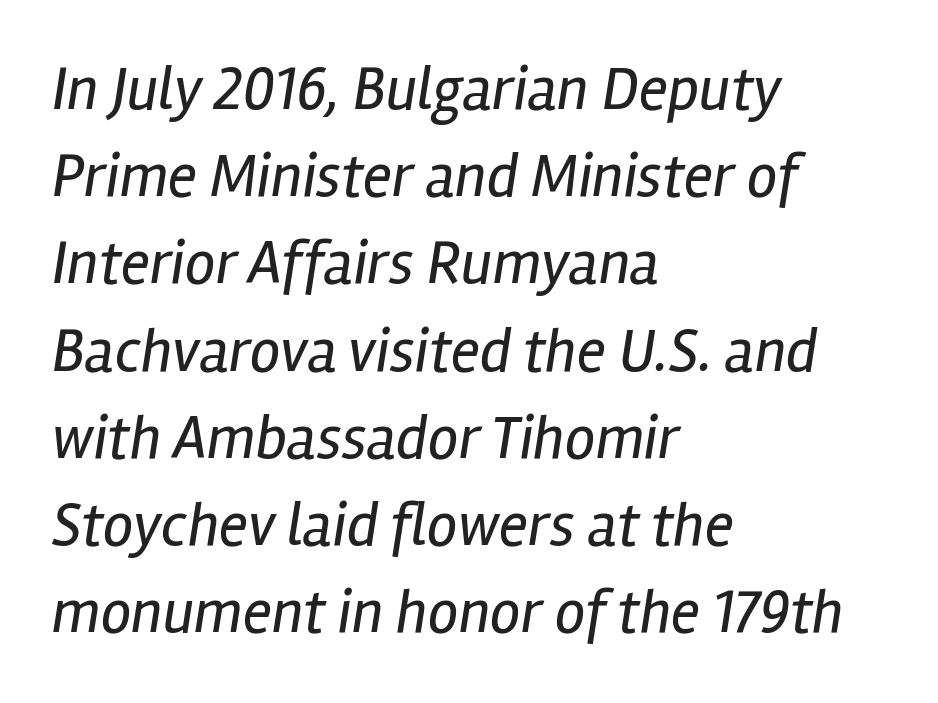
Compared with typical paragraphs, the rows here are spaced about the same. Bold? No — there's no thickening of the strokes. The rendering applies a slant to the glyphs. The lines are quadded left.
